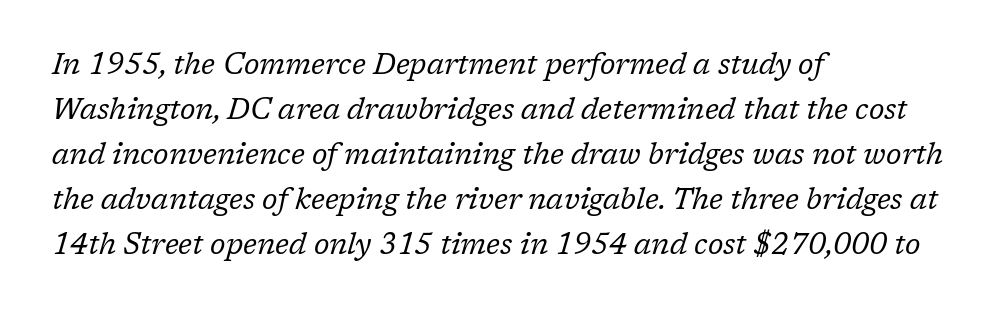
Q: Is the text bold? A: No.
Q: Is the text italic (slanted)? A: Yes, it leans right by about 17 degrees.
Q: Is the typeface a serif or a sans-serif typeface? A: Serif.
Q: Is the text underlined? A: No.
Q: How is the paragraph aligned? A: Left-aligned.
Q: Is the spacing between letters normal or unusually wide? A: Normal.
Q: Is the spacing between lines tight, normal or loose? A: Normal.
Q: Width (condensed, normal, or wide)? A: Normal.
Q: Stroke contrast? A: Low.
Q: x-height? A: Medium.
Q: Monospaced? A: No.
